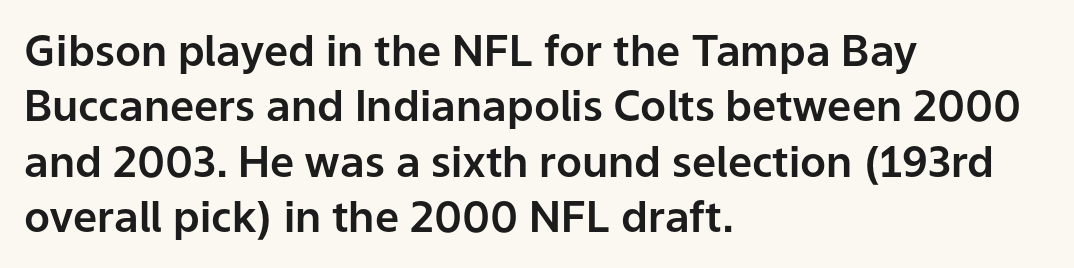
The image shows 43 px sans-serif type, upright; set left-aligned, normal line spacing (1.29x), normal letter spacing, not underlined; low stroke contrast and a medium x-height.
